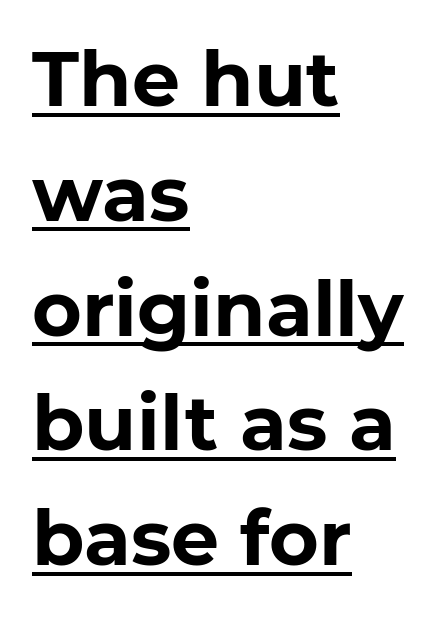
{"serif": "no", "bold": "yes", "weight": "bold", "width": "normal", "stroke_contrast": "low", "x_height": "medium", "monospaced": "no", "underline": "yes", "align": "left", "line_spacing": "normal", "line_spacing_ratio": 1.51, "letter_spacing": "normal", "letter_spacing_em": 0.0, "glyph_px": 76}
